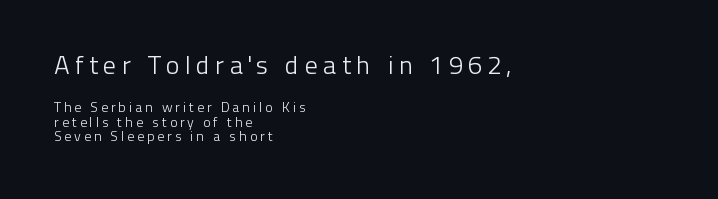
The image shows 26 px text type, upright; set left-aligned, tight line spacing (1.02x), unusually wide letter spacing (+0.2 em), not underlined; the first (top) block is 1.86x larger.
